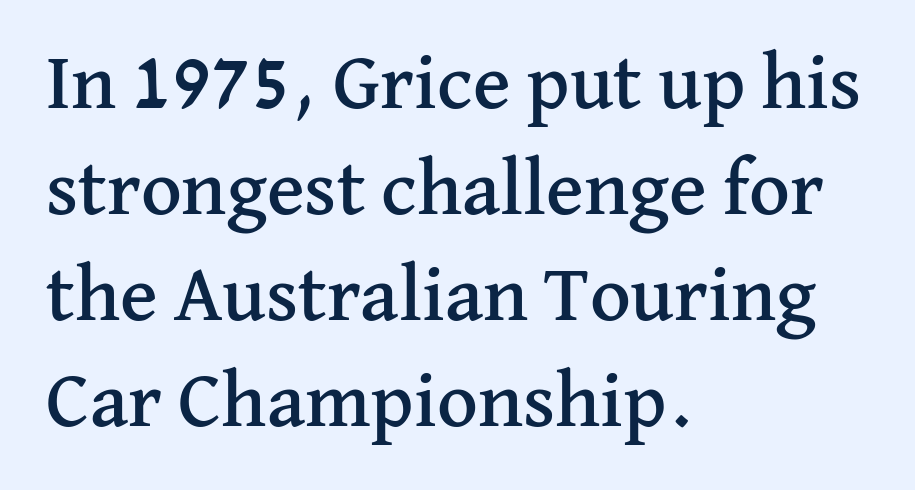
Q: Is the text italic (slanted)? A: No, it is upright.
Q: Is the typeface a serif or a sans-serif typeface? A: Serif.
Q: Is the text underlined? A: No.
Q: How is the paragraph aligned? A: Left-aligned.
Q: Is the spacing between letters normal or unusually wide? A: Normal.
Q: Is the spacing between lines tight, normal or loose? A: Normal.
Q: Width (condensed, normal, or wide)? A: Normal.
Q: Stroke contrast? A: Medium.
Q: x-height? A: Medium.
Q: Monospaced? A: No.
